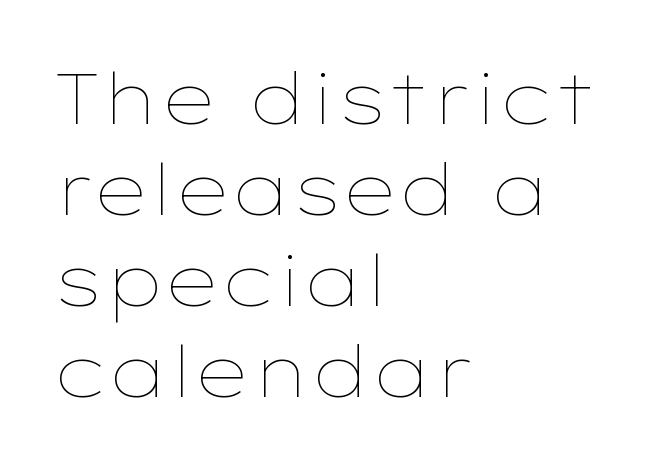
Caption: standard tracking, unaltered. A typesetter would call this proportional, since set widths differ per character. Check under the words: just untouched page. The ragged edge is on the right, which tells us the setting is flush left. Vertical stems look standard width or narrower in stroke.
